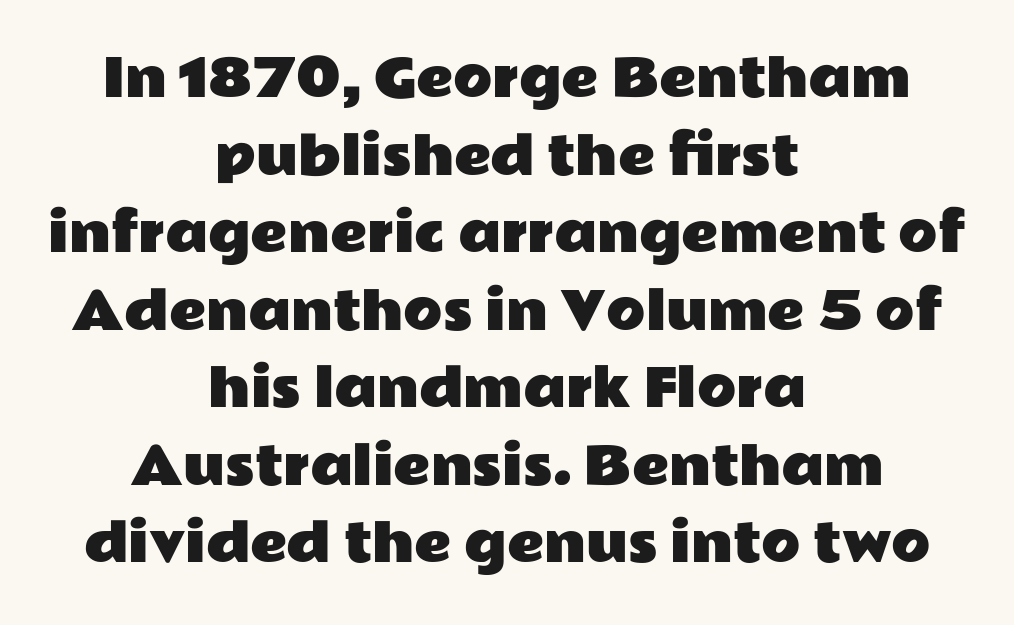
Q: Is the text italic (slanted)? A: No, it is upright.
Q: Is the typeface a serif or a sans-serif typeface? A: Sans-serif.
Q: Is the text underlined? A: No.
Q: How is the paragraph aligned? A: Centered.
Q: Is the spacing between letters normal or unusually wide? A: Normal.
Q: Is the spacing between lines tight, normal or loose? A: Normal.
Q: Width (condensed, normal, or wide)? A: Wide.
Q: Stroke contrast? A: Low.
Q: x-height? A: Medium.
Q: Monospaced? A: No.
